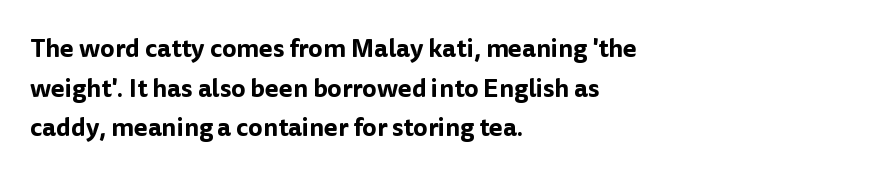
Words appear dense and cohesive because spacing is normal. Italic? Not at all — the glyphs are vertical. Horizontally, the lines are justified to the leading edge only. Leading matches the norm, producing a regular column. Each row of text sits above clean, open space.
